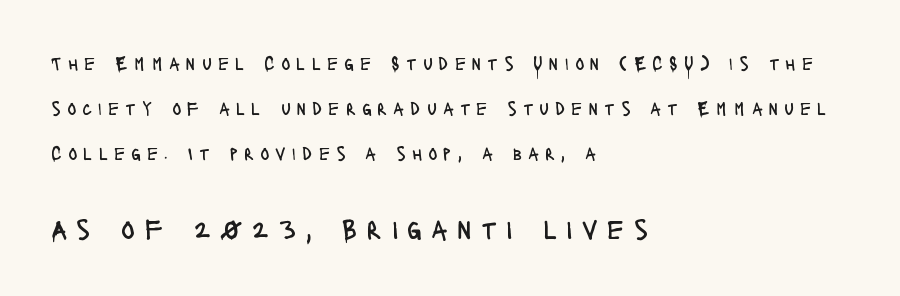
Q: Is the text bold? A: No.
Q: Is the text italic (slanted)? A: No, it is upright.
Q: Is the typeface a serif or a sans-serif typeface? A: Sans-serif.
Q: Is the text underlined? A: No.
Q: How is the paragraph aligned? A: Left-aligned.
Q: Is the spacing between letters normal or unusually wide? A: Unusually wide.
Q: Is the spacing between lines tight, normal or loose? A: Loose.
Q: Which block of text is set in a larger size, the first (top) or the second (bottom)? A: The second (bottom) one.
Q: Width (condensed, normal, or wide)? A: Condensed.
Q: Stroke contrast? A: Low.
Q: x-height? A: Large.
Q: Monospaced? A: No.
